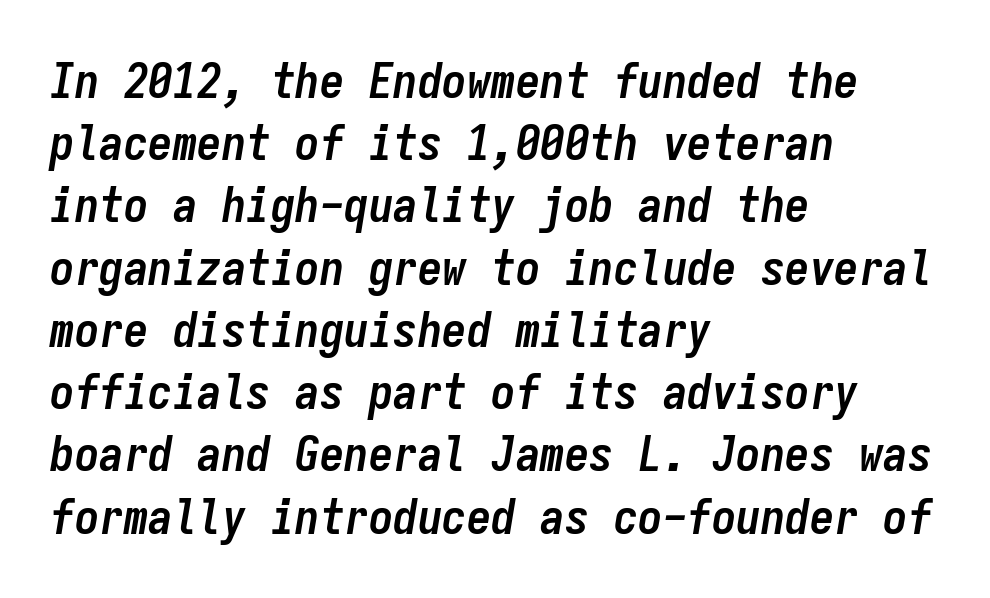
Q: Is the text bold? A: Yes.
Q: Is the text italic (slanted)? A: Yes, it leans right by about 9 degrees.
Q: Is the text underlined? A: No.
Q: How is the paragraph aligned? A: Left-aligned.
Q: Is the spacing between letters normal or unusually wide? A: Normal.
Q: Is the spacing between lines tight, normal or loose? A: Normal.
Q: Width (condensed, normal, or wide)? A: Condensed.
Q: Stroke contrast? A: Low.
Q: x-height? A: Medium.
Q: Monospaced? A: Yes.
